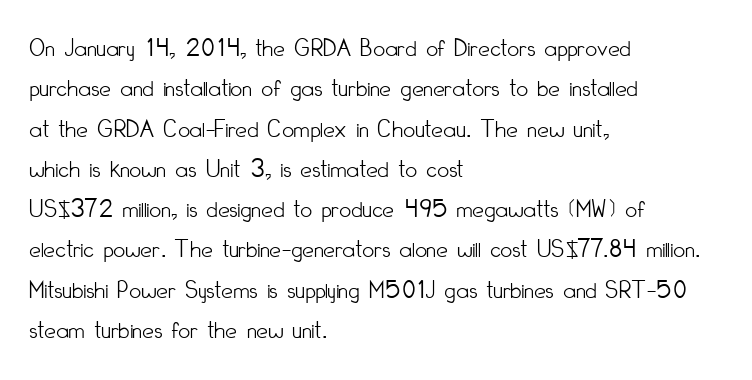
The image shows 26 px text type, upright; set left-aligned, normal line spacing (1.55x), normal letter spacing, not underlined.
